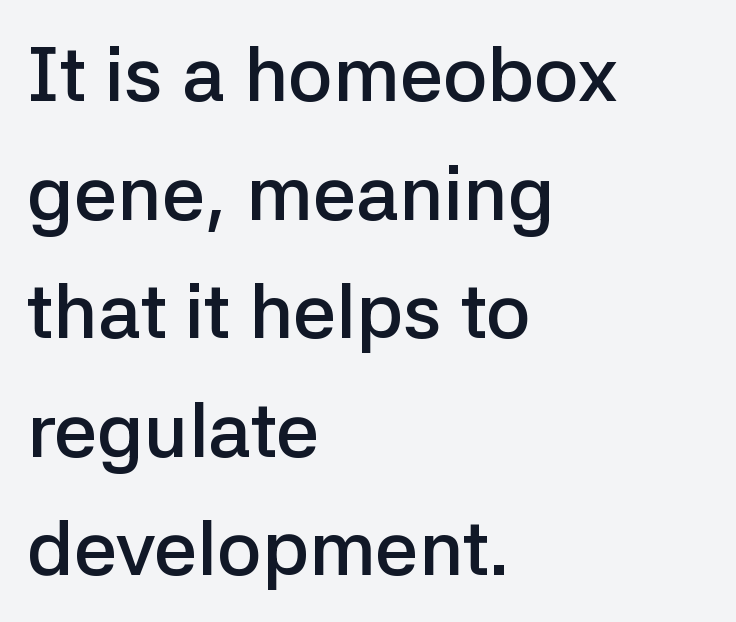
Q: Is the text bold? A: Semi-bold.
Q: Is the text italic (slanted)? A: No, it is upright.
Q: Is the typeface a serif or a sans-serif typeface? A: Sans-serif.
Q: Is the text underlined? A: No.
Q: How is the paragraph aligned? A: Left-aligned.
Q: Is the spacing between letters normal or unusually wide? A: Normal.
Q: Is the spacing between lines tight, normal or loose? A: Normal.
Q: Width (condensed, normal, or wide)? A: Normal.
Q: Stroke contrast? A: Low.
Q: x-height? A: Medium.
Q: Monospaced? A: No.
